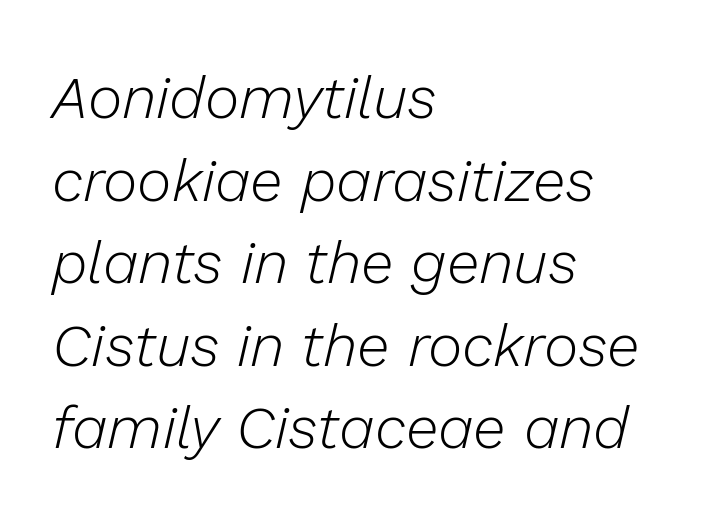
Q: Is the text bold? A: No.
Q: Is the text italic (slanted)? A: Yes, it leans right by about 13 degrees.
Q: Is the text underlined? A: No.
Q: How is the paragraph aligned? A: Left-aligned.
Q: Is the spacing between letters normal or unusually wide? A: Normal.
Q: Is the spacing between lines tight, normal or loose? A: Normal.
Q: Width (condensed, normal, or wide)? A: Normal.
Q: Stroke contrast? A: Low.
Q: x-height? A: Medium.
Q: Monospaced? A: No.
